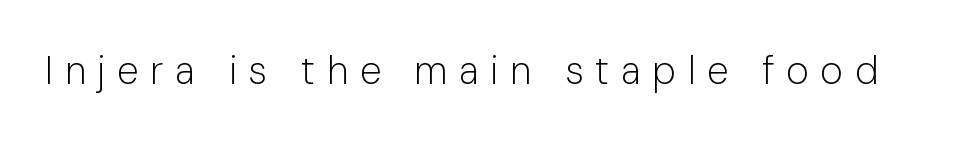
Q: Is the text bold? A: No.
Q: Is the text italic (slanted)? A: No, it is upright.
Q: Is the typeface a serif or a sans-serif typeface? A: Sans-serif.
Q: Is the text underlined? A: No.
Q: Is the spacing between letters normal or unusually wide? A: Unusually wide.
Q: Width (condensed, normal, or wide)? A: Normal.
Q: Stroke contrast? A: Low.
Q: x-height? A: Medium.
Q: Monospaced? A: No.
